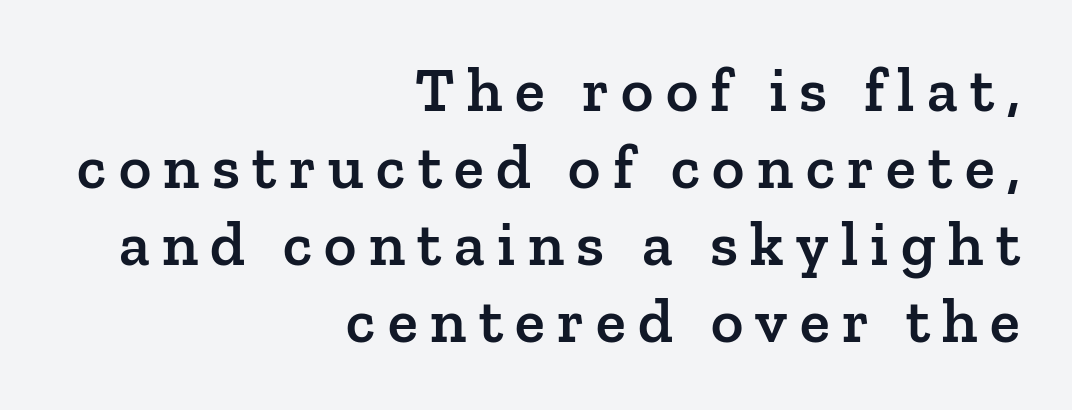
Q: Is the text bold? A: Semi-bold.
Q: Is the text italic (slanted)? A: No, it is upright.
Q: Is the typeface a serif or a sans-serif typeface? A: Serif.
Q: Is the text underlined? A: No.
Q: How is the paragraph aligned? A: Right-aligned.
Q: Is the spacing between letters normal or unusually wide? A: Unusually wide.
Q: Width (condensed, normal, or wide)? A: Normal.
Q: Stroke contrast? A: Low.
Q: x-height? A: Medium.
Q: Monospaced? A: No.
